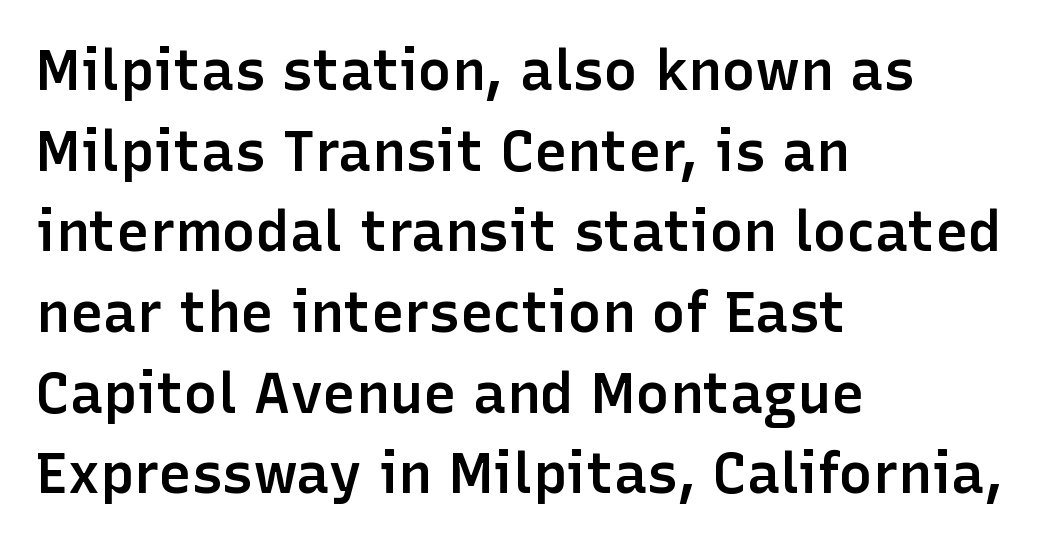
Q: Is the text bold? A: Semi-bold.
Q: Is the text italic (slanted)? A: No, it is upright.
Q: Is the typeface a serif or a sans-serif typeface? A: Sans-serif.
Q: Is the text underlined? A: No.
Q: How is the paragraph aligned? A: Left-aligned.
Q: Is the spacing between letters normal or unusually wide? A: Normal.
Q: Is the spacing between lines tight, normal or loose? A: Normal.
Q: Width (condensed, normal, or wide)? A: Normal.
Q: Stroke contrast? A: Low.
Q: x-height? A: Medium.
Q: Monospaced? A: No.
